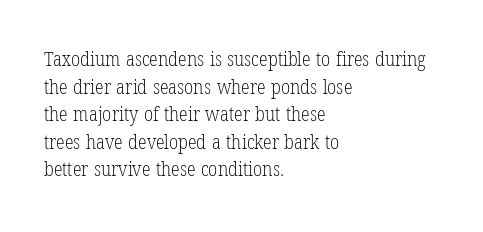
This rendering leaves character spacing at its baseline value. These lines stack with their left ends in a neat column. Reading down the column, the eye jumps a familiar distance to each next line. Stroke mass is kept to a normal reading level or below. Unlike italic type, these characters show no tilt at all. No word sits above an underline.
